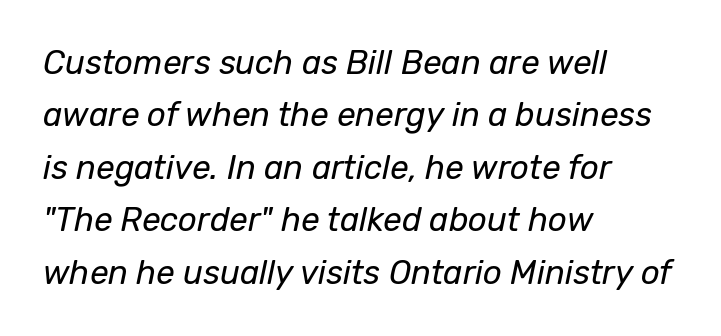
{"italic": "yes", "lean": "right", "slant_degrees": 12, "bold": "no", "weight": "regular", "width": "normal", "stroke_contrast": "low", "x_height": "medium", "monospaced": "no", "underline": "no", "align": "left", "line_spacing": "normal", "line_spacing_ratio": 1.59, "letter_spacing": "normal", "letter_spacing_em": 0.0, "glyph_px": 33}
